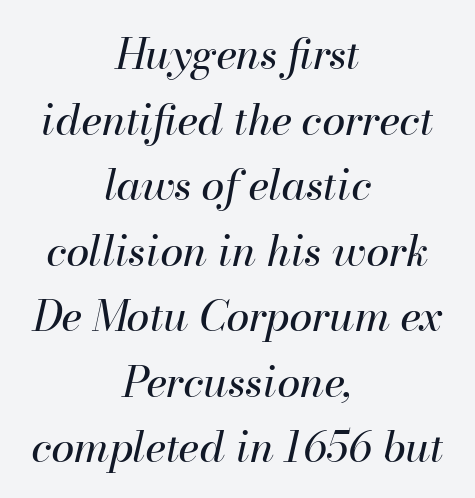
Q: Is the text bold? A: No.
Q: Is the text italic (slanted)? A: Yes, it leans right by about 13 degrees.
Q: Is the text underlined? A: No.
Q: How is the paragraph aligned? A: Centered.
Q: Is the spacing between letters normal or unusually wide? A: Normal.
Q: Is the spacing between lines tight, normal or loose? A: Normal.
Q: Width (condensed, normal, or wide)? A: Normal.
Q: Stroke contrast? A: High.
Q: x-height? A: Small.
Q: Monospaced? A: No.
